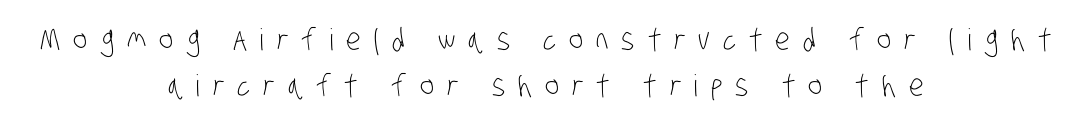
{"serif": "no", "bold": "no", "weight": "light", "width": "condensed", "stroke_contrast": "low", "x_height": "large", "monospaced": "no", "underline": "no", "align": "center", "line_spacing": "normal", "line_spacing_ratio": 1.55, "letter_spacing": "wide", "letter_spacing_em": 0.43, "glyph_px": 30}
